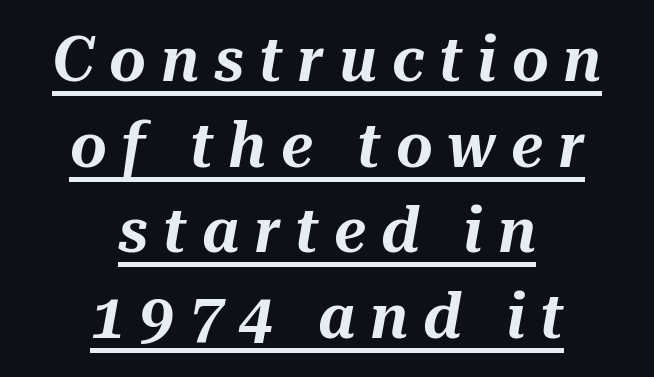
Varying glyph widths throughout — classic text-font behaviour. Interline gaps are of average width in this sample. The rendering uses the underline text-decoration. Short note: letters widely spaced.
